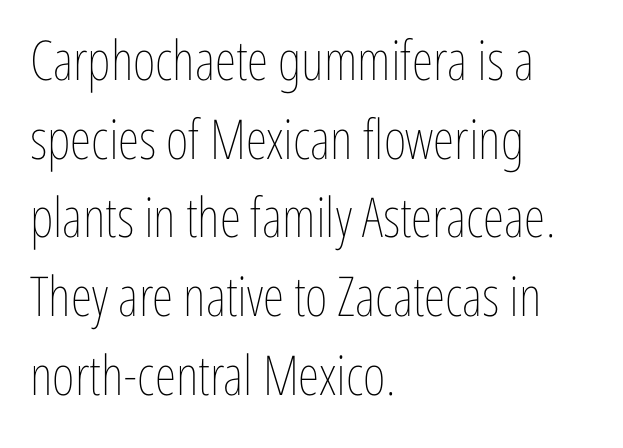
The image shows 55 px thin, condensed type, upright; set left-aligned, normal line spacing (1.43x), normal letter spacing, not underlined; low stroke contrast and a medium x-height.
